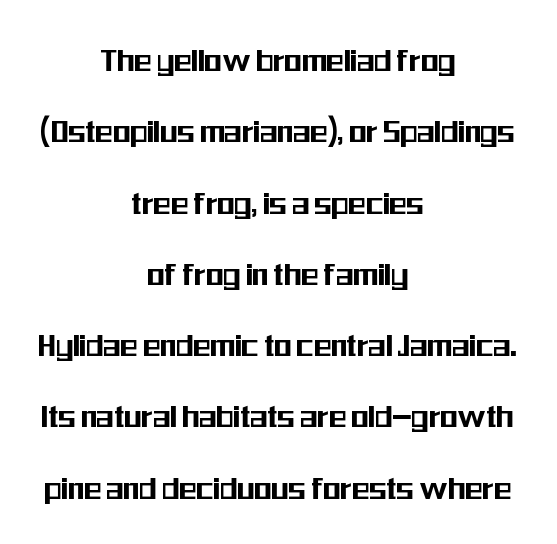
The image shows 36 px condensed sans-serif type, upright; set centered, loose line spacing (1.98x), normal letter spacing, not underlined; medium stroke contrast and a medium x-height.
